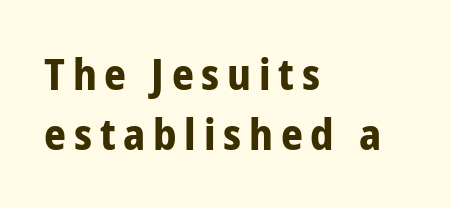
{"serif": "no", "italic": "no", "bold": "yes", "weight": "bold", "width": "condensed", "stroke_contrast": "low", "x_height": "medium", "monospaced": "no", "underline": "no", "align": "left", "line_spacing": "normal", "line_spacing_ratio": 1.4, "glyph_px": 43}
